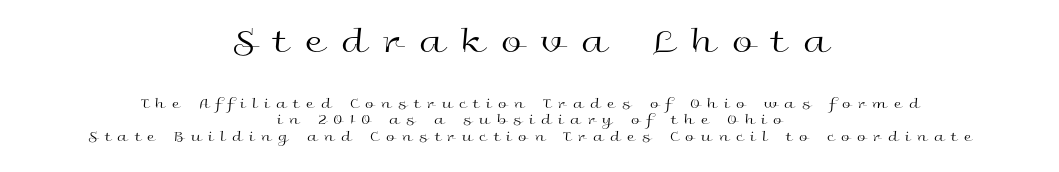
The image shows 37 px regular-weight, wide sans-serif type, upright; set centered, tight line spacing (1.11x), unusually wide letter spacing (+0.48 em), not underlined; the first (top) block is 2.47x larger; a medium x-height.
